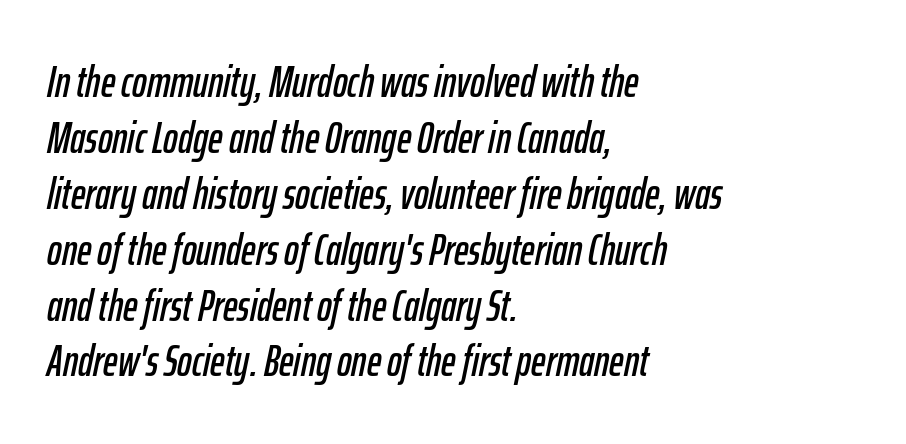
{"italic": "yes", "lean": "right", "slant_degrees": 12, "width": "condensed", "stroke_contrast": "low", "x_height": "medium", "monospaced": "no", "underline": "no", "align": "left", "line_spacing": "normal", "line_spacing_ratio": 1.27, "letter_spacing": "normal", "letter_spacing_em": 0.0, "glyph_px": 44}
